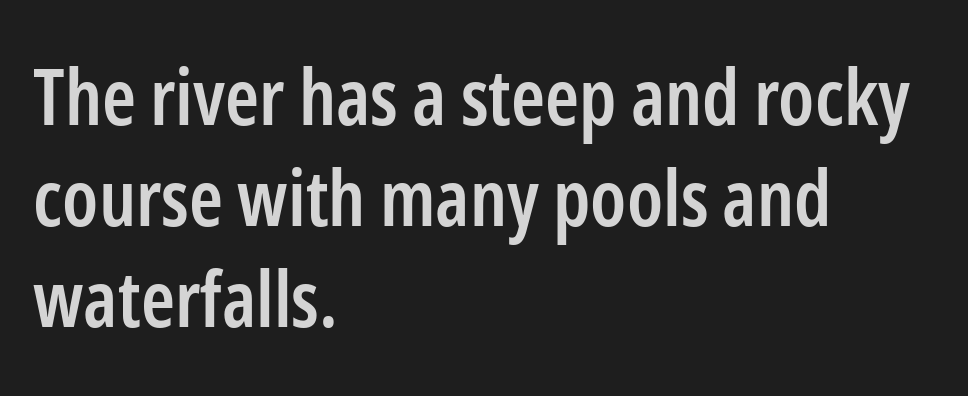
The image shows 77 px semibold, condensed sans-serif type, upright; set left-aligned, normal line spacing (1.31x), normal letter spacing, not underlined; low stroke contrast and a medium x-height.
